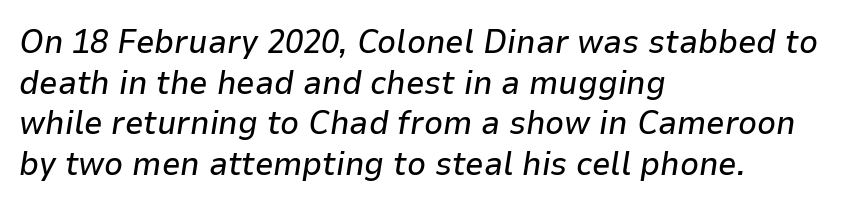
The image shows 33 px text type, italic (leaning right); set left-aligned, line spacing 1.23x, normal letter spacing, not underlined; low stroke contrast and a medium x-height.
